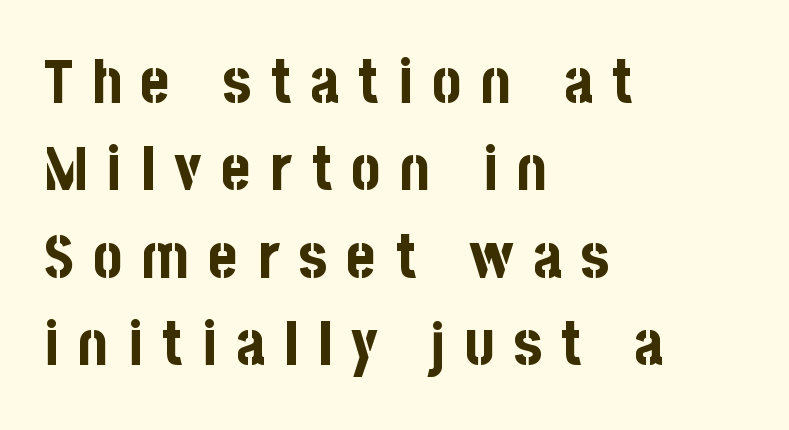
{"serif": "no", "italic": "no", "bold": "yes", "weight": "bold", "width": "condensed", "stroke_contrast": "low", "x_height": "large", "monospaced": "no", "underline": "no", "align": "left", "line_spacing": "normal", "line_spacing_ratio": 1.41, "letter_spacing": "wide", "letter_spacing_em": 0.31, "glyph_px": 62}
